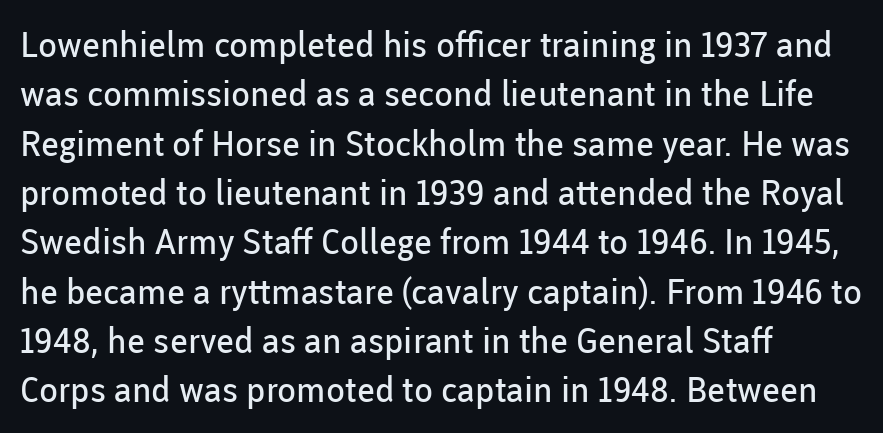
Type style note: lacks serifs. The vertical gap from one line to the next is medium. Tracking here is standard; glyphs follow each other at the usual distance. Bare-footed words on every line. Short and long lines alike share a common starting point at left. Unbolded letterforms with no extra heft.
